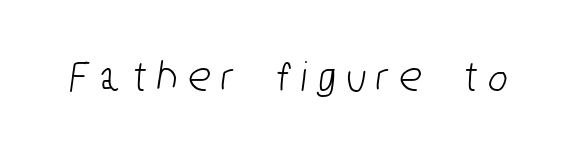
{"serif": "no", "width": "condensed", "stroke_contrast": "low", "x_height": "medium", "monospaced": "no", "underline": "no", "letter_spacing": "wide", "letter_spacing_em": 0.26, "glyph_px": 45}
